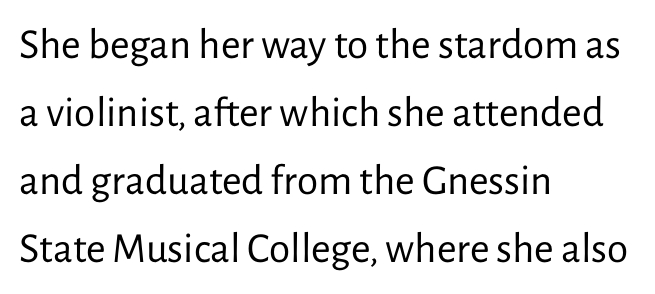
Q: Is the text bold? A: No.
Q: Is the text italic (slanted)? A: No, it is upright.
Q: Is the typeface a serif or a sans-serif typeface? A: Sans-serif.
Q: Is the text underlined? A: No.
Q: How is the paragraph aligned? A: Left-aligned.
Q: Is the spacing between letters normal or unusually wide? A: Normal.
Q: Is the spacing between lines tight, normal or loose? A: Normal.
Q: Width (condensed, normal, or wide)? A: Normal.
Q: Stroke contrast? A: Low.
Q: x-height? A: Medium.
Q: Monospaced? A: No.
